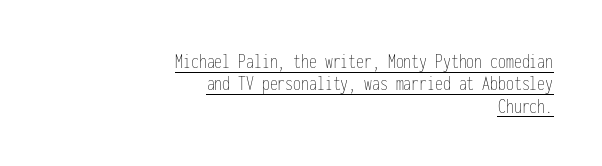
Q: Is the text bold? A: No.
Q: Is the text italic (slanted)? A: No, it is upright.
Q: Is the text underlined? A: Yes.
Q: How is the paragraph aligned? A: Right-aligned.
Q: Is the spacing between letters normal or unusually wide? A: Normal.
Q: Is the spacing between lines tight, normal or loose? A: Tight.
